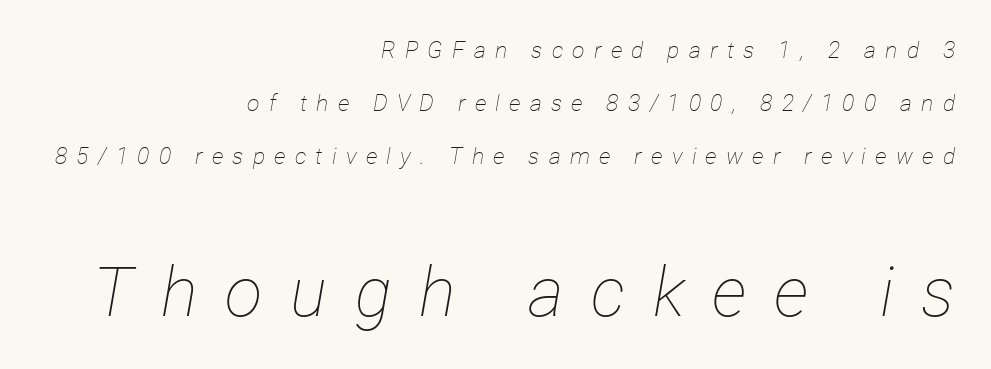
Q: Is the text bold? A: No.
Q: Is the text italic (slanted)? A: Yes, it leans right by about 12 degrees.
Q: Is the text underlined? A: No.
Q: How is the paragraph aligned? A: Right-aligned.
Q: Is the spacing between letters normal or unusually wide? A: Unusually wide.
Q: Is the spacing between lines tight, normal or loose? A: Loose.
Q: Which block of text is set in a larger size, the first (top) or the second (bottom)? A: The second (bottom) one.
Q: Width (condensed, normal, or wide)? A: Condensed.
Q: Stroke contrast? A: Low.
Q: x-height? A: Medium.
Q: Monospaced? A: No.
